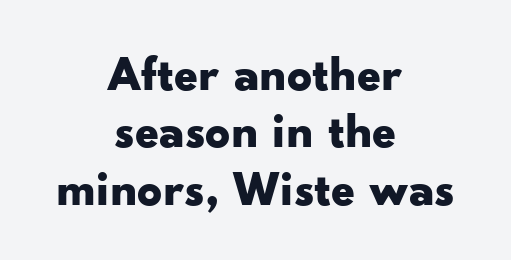
The gap between lines stays unmarked. These lines keep a tight, regular rhythm from letter to letter. Font category for this specimen: sans-serif. Is there any slant? The stems are plumb.
